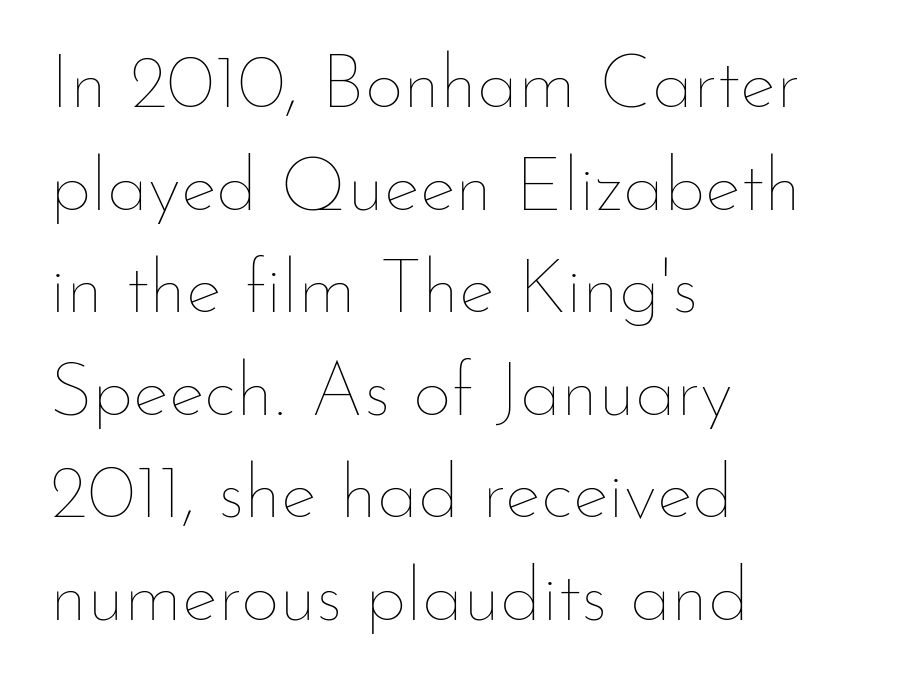
A roman cut, with each character standing at attention. The glyphs are unaccompanied by any horizontal stroke below them. The face used here is rendered with its standard letterfit. Do the characters align in a grid? No, the font is proportional.
